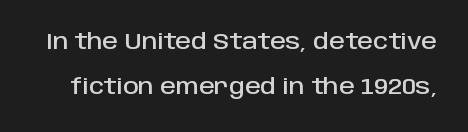
Q: Is the text italic (slanted)? A: No, it is upright.
Q: Is the text underlined? A: No.
Q: Is the spacing between letters normal or unusually wide? A: Normal.
Q: Is the spacing between lines tight, normal or loose? A: Loose.
